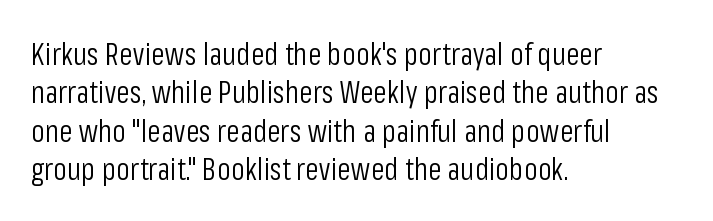
The image shows 31 px light, condensed sans-serif type, upright; set left-aligned, line spacing 1.24x, normal letter spacing, not underlined; low stroke contrast and a medium x-height.
